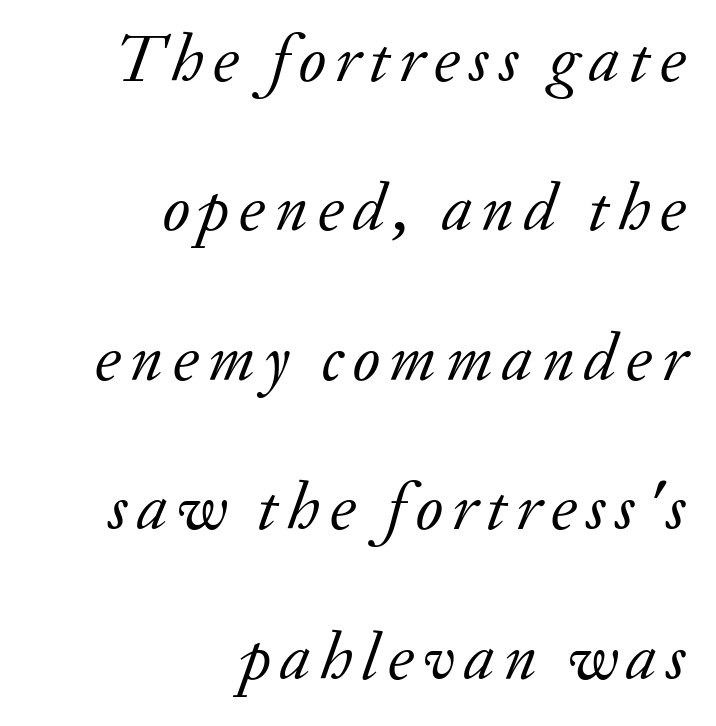
The image shows 67 px regular-weight serif type, italic (leaning right); set right-aligned, loose line spacing (2.23x), not underlined; low stroke contrast and a small x-height.
